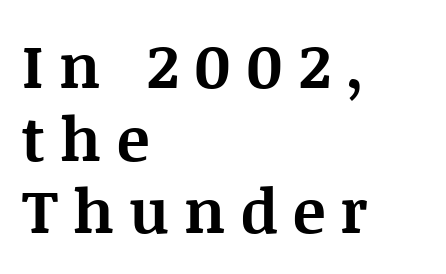
Q: Is the text bold? A: Yes.
Q: Is the text italic (slanted)? A: No, it is upright.
Q: Is the typeface a serif or a sans-serif typeface? A: Serif.
Q: Is the text underlined? A: No.
Q: How is the paragraph aligned? A: Left-aligned.
Q: Is the spacing between letters normal or unusually wide? A: Unusually wide.
Q: Width (condensed, normal, or wide)? A: Normal.
Q: Stroke contrast? A: Medium.
Q: x-height? A: Large.
Q: Monospaced? A: No.
